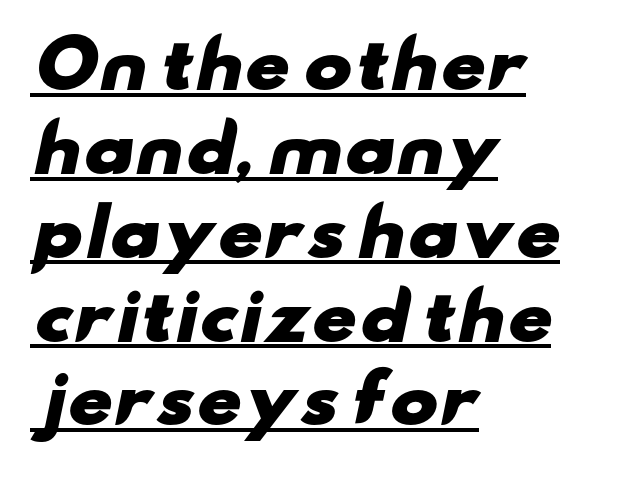
The image shows 65 px heavy, wide sans-serif type; set left-aligned, normal line spacing (1.29x), normal letter spacing, underlined; low stroke contrast and a small x-height.
